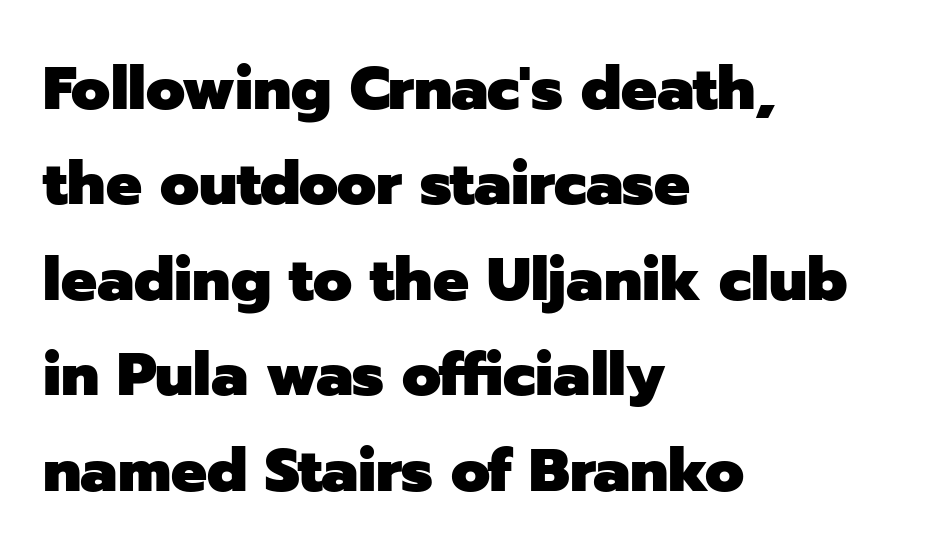
Q: Is the text bold? A: Yes.
Q: Is the text italic (slanted)? A: No, it is upright.
Q: Is the typeface a serif or a sans-serif typeface? A: Sans-serif.
Q: Is the text underlined? A: No.
Q: How is the paragraph aligned? A: Left-aligned.
Q: Is the spacing between letters normal or unusually wide? A: Normal.
Q: Is the spacing between lines tight, normal or loose? A: Normal.
Q: Width (condensed, normal, or wide)? A: Normal.
Q: Stroke contrast? A: Low.
Q: x-height? A: Medium.
Q: Monospaced? A: No.
